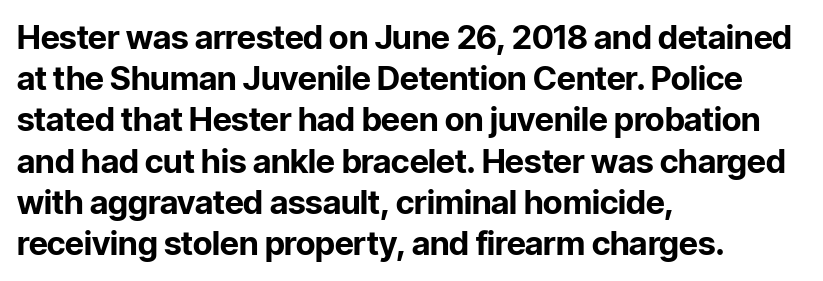
{"serif": "no", "italic": "no", "bold": "yes", "weight": "bold", "width": "normal", "stroke_contrast": "low", "x_height": "medium", "monospaced": "no", "underline": "no", "align": "left", "line_spacing": "normal", "line_spacing_ratio": 1.25, "letter_spacing": "normal", "letter_spacing_em": 0.0, "glyph_px": 33}
